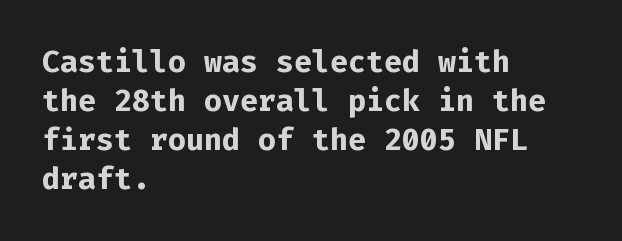
{"serif": "no", "italic": "no", "bold": "yes", "weight": "bold", "width": "normal", "stroke_contrast": "low", "x_height": "medium", "monospaced": "yes", "underline": "no", "align": "left", "line_spacing": "normal", "line_spacing_ratio": 1.3, "letter_spacing": "normal", "letter_spacing_em": 0.0, "glyph_px": 30}
